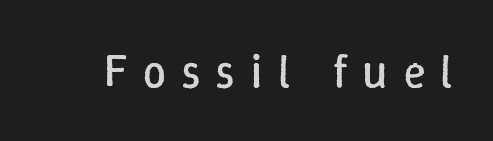
Q: Is the text bold? A: No.
Q: Is the text italic (slanted)? A: No, it is upright.
Q: Is the text underlined? A: No.
Q: Is the spacing between letters normal or unusually wide? A: Unusually wide.
Q: Width (condensed, normal, or wide)? A: Normal.
Q: Stroke contrast? A: Low.
Q: x-height? A: Medium.
Q: Monospaced? A: No.
